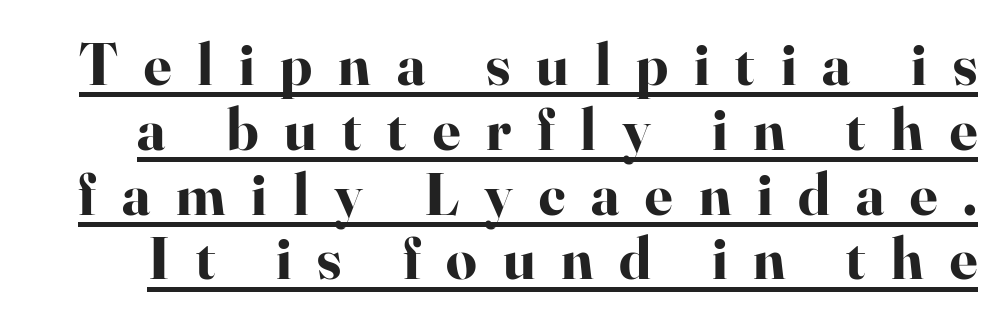
The image shows 60 px bold serif type, upright; set tight line spacing (1.08x), unusually wide letter spacing (+0.43 em), underlined; high stroke contrast and a small x-height.
